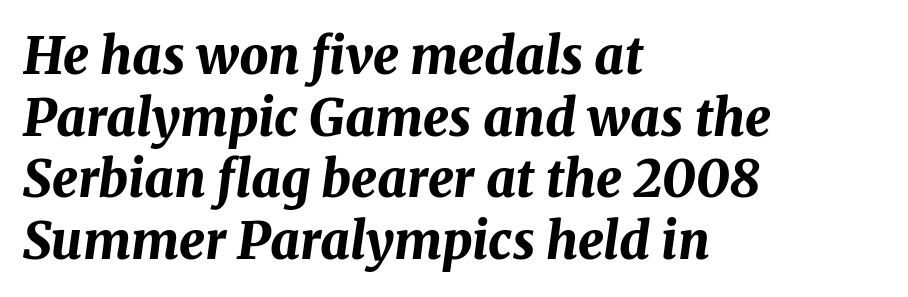
Each word holds together tightly as a unit, with standard inter-letter gaps. How heavy is the stroke? Heavy — this is a bold. Anything drawn beneath the words? Only blank space. The typography opts for an oblique posture over an upright one.
